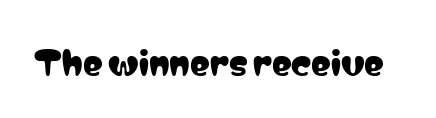
{"serif": "no", "italic": "no", "width": "condensed", "stroke_contrast": "low", "x_height": "medium", "monospaced": "no", "underline": "no", "letter_spacing": "normal", "letter_spacing_em": 0.0, "glyph_px": 33}
